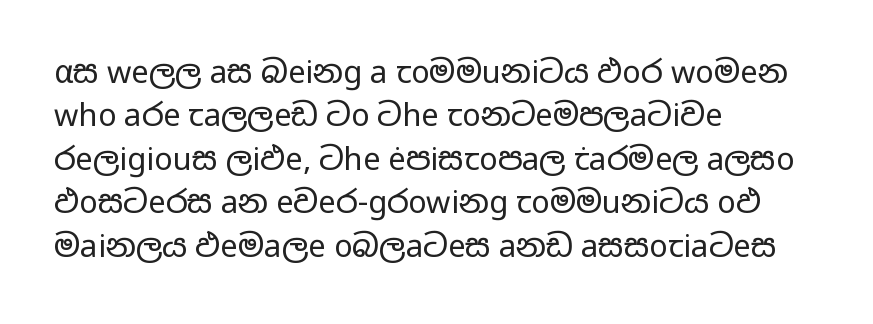
{"serif": "no", "italic": "no", "bold": "no", "weight": "regular", "width": "wide", "stroke_contrast": "low", "x_height": "medium", "monospaced": "no", "underline": "no", "align": "left", "line_spacing": "normal", "line_spacing_ratio": 1.4, "letter_spacing": "normal", "letter_spacing_em": 0.0, "glyph_px": 31}
